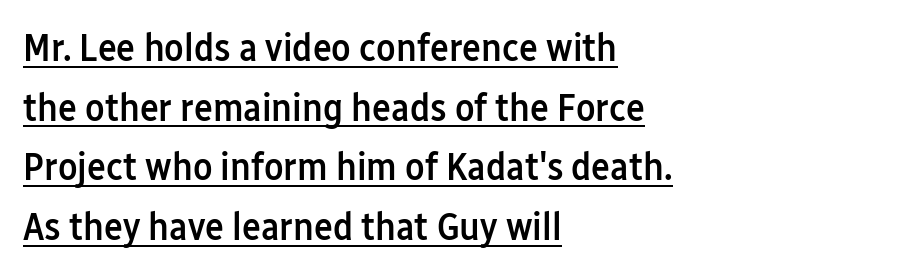
Q: Is the text bold? A: Semi-bold.
Q: Is the text italic (slanted)? A: No, it is upright.
Q: Is the typeface a serif or a sans-serif typeface? A: Sans-serif.
Q: Is the text underlined? A: Yes.
Q: How is the paragraph aligned? A: Left-aligned.
Q: Is the spacing between letters normal or unusually wide? A: Normal.
Q: Is the spacing between lines tight, normal or loose? A: Normal.
Q: Width (condensed, normal, or wide)? A: Condensed.
Q: Stroke contrast? A: Low.
Q: x-height? A: Medium.
Q: Monospaced? A: No.
